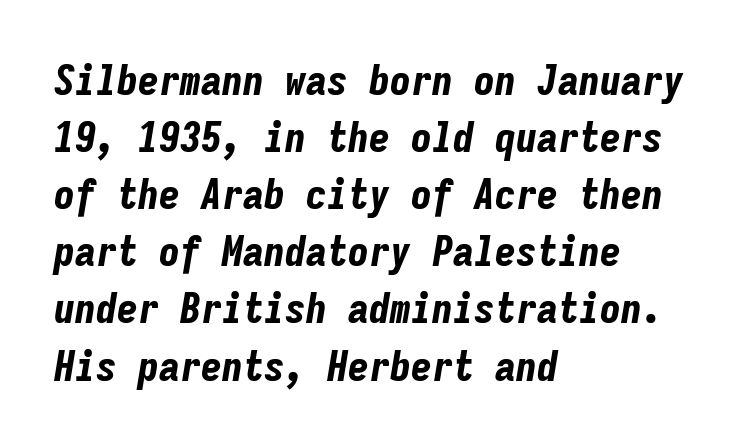
The letters march in equal steps, a hallmark of fixed-pitch type. Does the weight exceed regular? Yes, all the way to bold. Teacher's note: observe the even left margin — that is flush-left alignment. Descender tails drop into unmarked territory.
